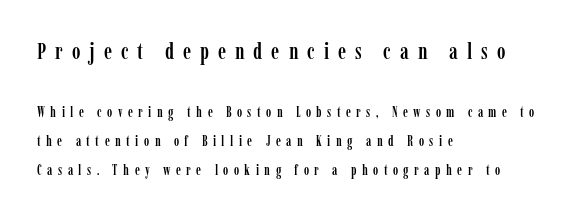
The image shows 23 px text type, upright; set left-aligned, loose line spacing (2.07x), unusually wide letter spacing (+0.39 em), not underlined; the first (top) block is 1.64x larger.
